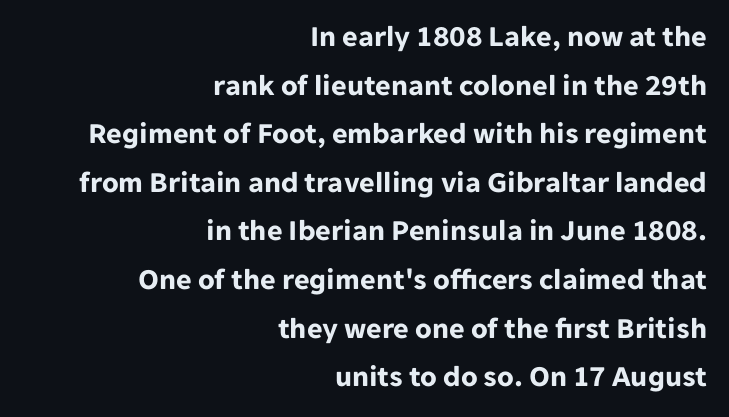
{"serif": "no", "italic": "no", "bold": "yes", "weight": "bold", "width": "normal", "stroke_contrast": "low", "x_height": "medium", "monospaced": "no", "underline": "no", "align": "right", "line_spacing": "normal", "line_spacing_ratio": 1.62, "letter_spacing": "normal", "letter_spacing_em": 0.0, "glyph_px": 30}
